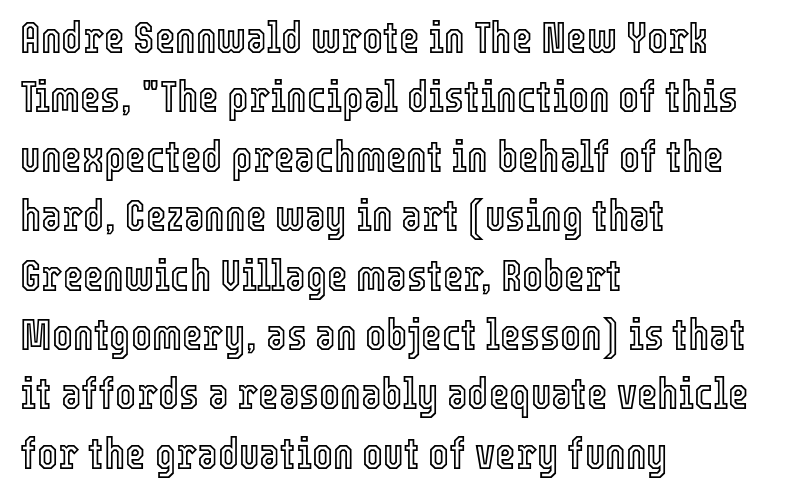
The image shows 44 px condensed type, upright; set left-aligned, normal line spacing (1.35x), normal letter spacing, not underlined; a medium x-height.
